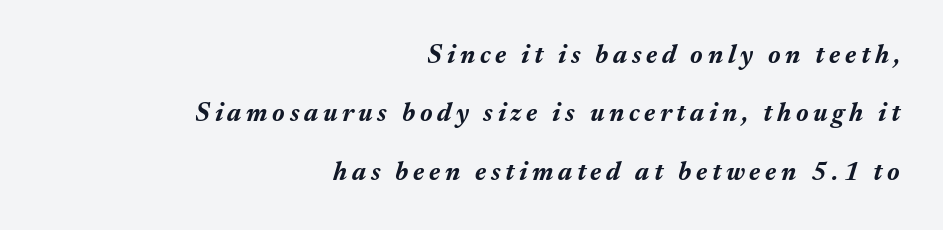
{"italic": "yes", "lean": "right", "slant_degrees": 17, "bold": "yes", "underline": "no", "align": "right", "line_spacing": "loose", "line_spacing_ratio": 2.25, "glyph_px": 26}
